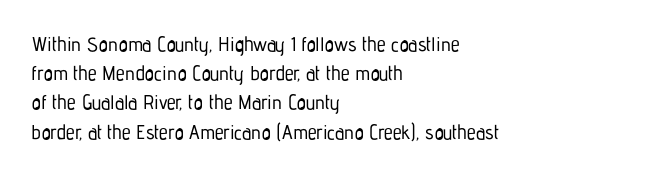
{"italic": "no", "underline": "no", "align": "left", "line_spacing": "normal", "line_spacing_ratio": 1.46, "letter_spacing": "normal", "letter_spacing_em": 0.0, "glyph_px": 20}
